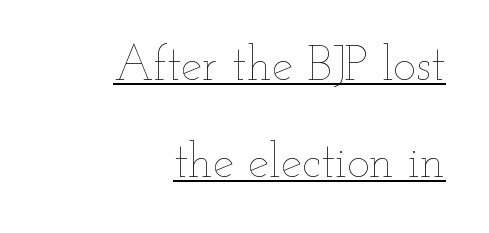
Q: Is the text bold? A: No.
Q: Is the text italic (slanted)? A: No, it is upright.
Q: Is the text underlined? A: Yes.
Q: How is the paragraph aligned? A: Right-aligned.
Q: Is the spacing between letters normal or unusually wide? A: Normal.
Q: Is the spacing between lines tight, normal or loose? A: Loose.
Q: Width (condensed, normal, or wide)? A: Wide.
Q: Stroke contrast? A: Low.
Q: x-height? A: Small.
Q: Monospaced? A: No.
